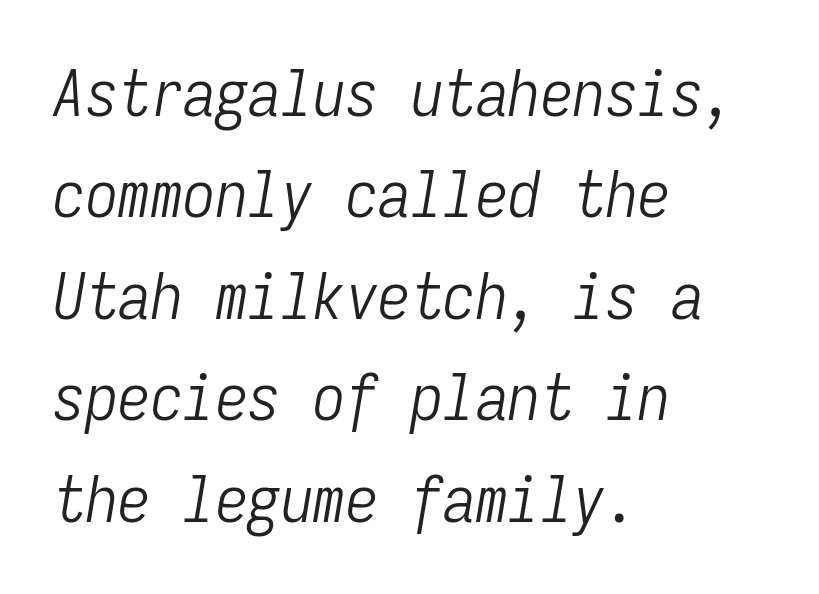
The image shows 65 px light, condensed type, italic (leaning right), monospaced; set left-aligned, normal line spacing (1.56x), normal letter spacing, not underlined; low stroke contrast and a medium x-height.
